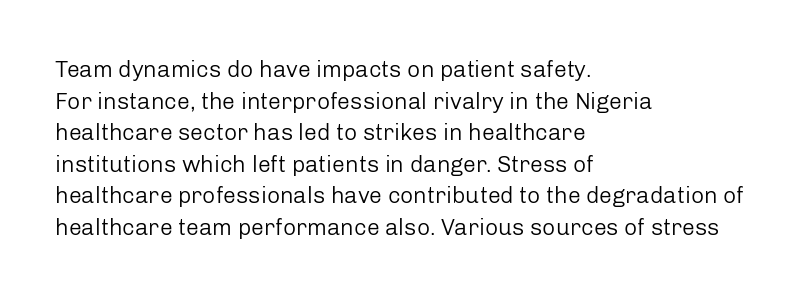
The image shows 23 px text type, upright; set left-aligned, normal line spacing (1.37x), normal letter spacing, not underlined.
